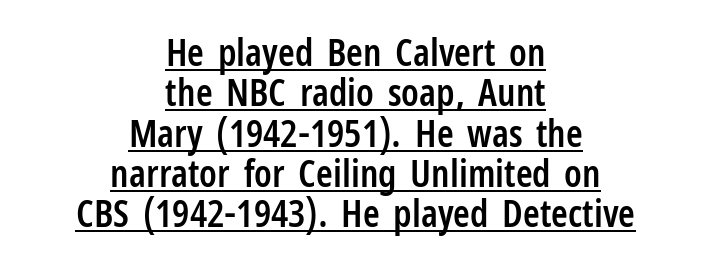
The image shows 38 px semibold, condensed sans-serif type, upright; set centered, tight line spacing (1.06x), normal letter spacing, underlined; low stroke contrast and a medium x-height.
